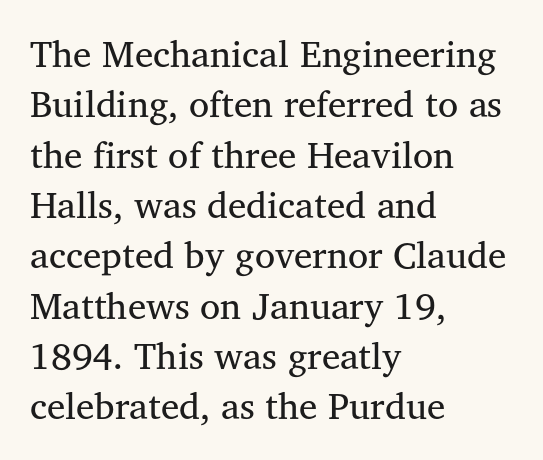
The image shows 37 px regular-weight serif type, upright; set left-aligned, normal line spacing (1.36x), normal letter spacing, not underlined; medium stroke contrast and a medium x-height.
